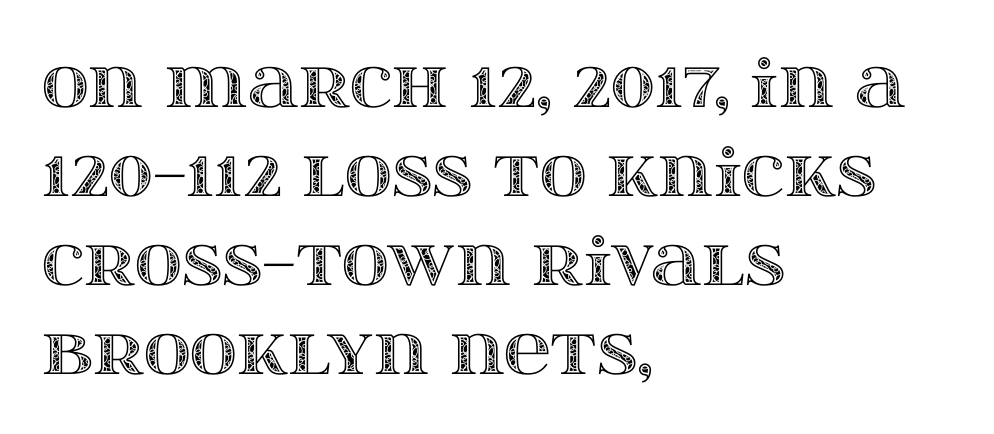
The image shows 65 px wide type, upright; set left-aligned, normal line spacing (1.37x), normal letter spacing, not underlined; a large x-height.
